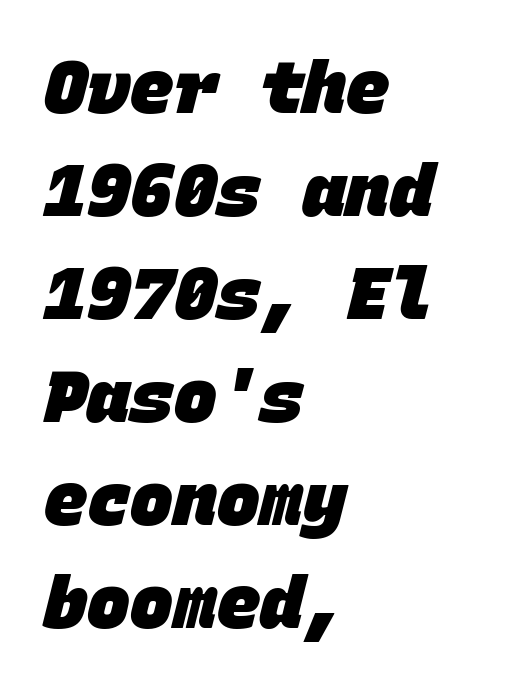
The image shows 72 px heavy sans-serif type, monospaced; set left-aligned, normal line spacing (1.43x), normal letter spacing, not underlined; low stroke contrast and a large x-height.
